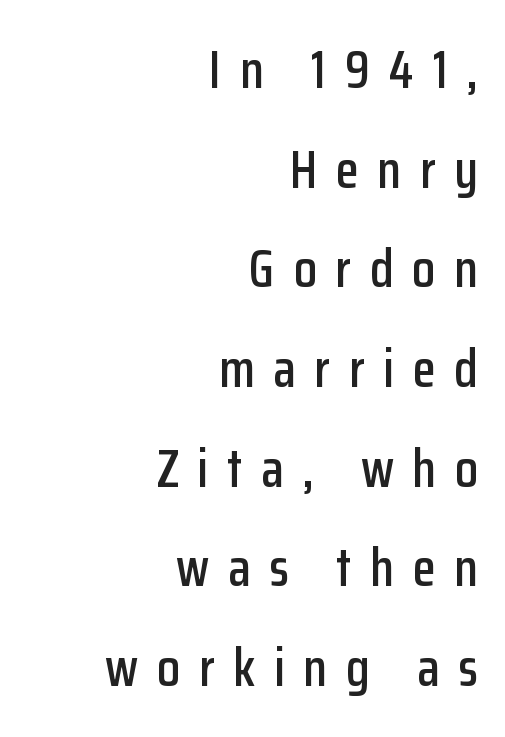
The image shows 53 px condensed sans-serif type, upright; set right-aligned, line spacing 1.88x, unusually wide letter spacing (+0.35 em), not underlined; low stroke contrast and a medium x-height.
